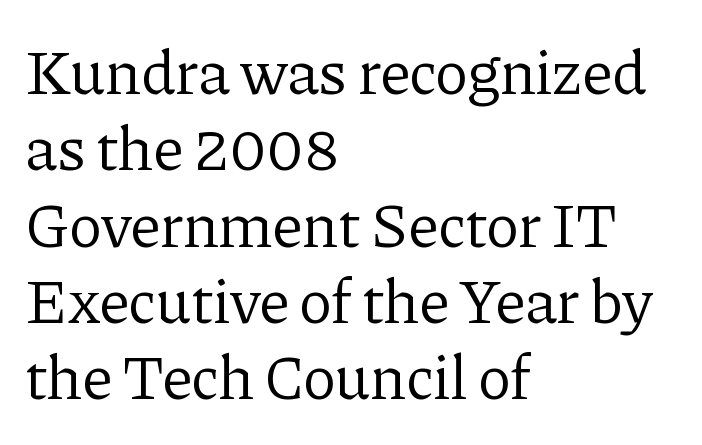
Q: Is the text bold? A: No.
Q: Is the text italic (slanted)? A: No, it is upright.
Q: Is the typeface a serif or a sans-serif typeface? A: Serif.
Q: Is the text underlined? A: No.
Q: How is the paragraph aligned? A: Left-aligned.
Q: Is the spacing between letters normal or unusually wide? A: Normal.
Q: Width (condensed, normal, or wide)? A: Normal.
Q: Stroke contrast? A: Low.
Q: x-height? A: Medium.
Q: Monospaced? A: No.
